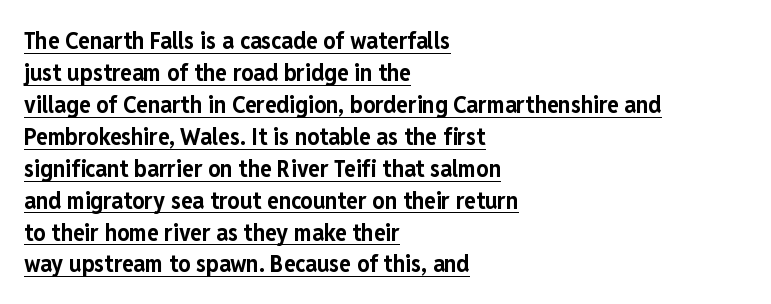
Q: Is the text bold? A: Yes.
Q: Is the text italic (slanted)? A: No, it is upright.
Q: Is the text underlined? A: Yes.
Q: How is the paragraph aligned? A: Left-aligned.
Q: Is the spacing between letters normal or unusually wide? A: Normal.
Q: Is the spacing between lines tight, normal or loose? A: Normal.
